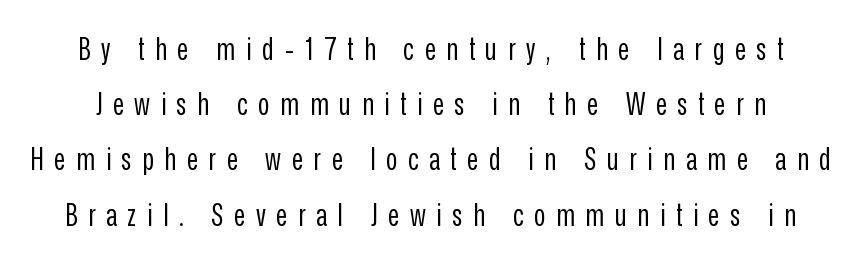
The foot of each line stays bare and open. Do the characters align in a grid? No, the font is proportional. Look at the bottom of the vertical strokes: they stop flat, with no serifs. The letterforms stand isolated, each surrounded by extra space.
